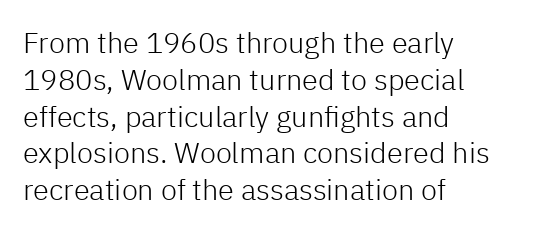
Q: Is the text bold? A: No.
Q: Is the text italic (slanted)? A: No, it is upright.
Q: Is the typeface a serif or a sans-serif typeface? A: Sans-serif.
Q: Is the text underlined? A: No.
Q: How is the paragraph aligned? A: Left-aligned.
Q: Is the spacing between letters normal or unusually wide? A: Normal.
Q: Is the spacing between lines tight, normal or loose? A: Normal.
Q: Width (condensed, normal, or wide)? A: Normal.
Q: Stroke contrast? A: Low.
Q: x-height? A: Medium.
Q: Monospaced? A: No.
